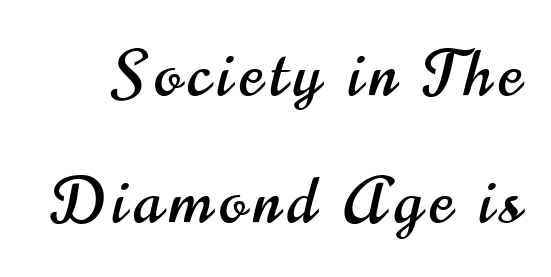
Q: Is the text italic (slanted)? A: Yes.
Q: Is the typeface a serif or a sans-serif typeface? A: Sans-serif.
Q: Is the text underlined? A: No.
Q: Is the spacing between lines tight, normal or loose? A: Loose.
Q: Width (condensed, normal, or wide)? A: Condensed.
Q: Stroke contrast? A: High.
Q: x-height? A: Small.
Q: Monospaced? A: No.
